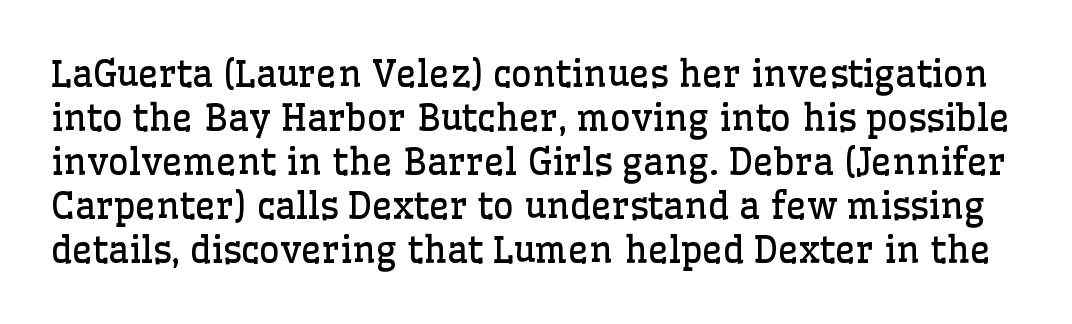
Q: Is the text bold? A: No.
Q: Is the text italic (slanted)? A: No, it is upright.
Q: Is the typeface a serif or a sans-serif typeface? A: Serif.
Q: Is the text underlined? A: No.
Q: Is the spacing between letters normal or unusually wide? A: Normal.
Q: Width (condensed, normal, or wide)? A: Normal.
Q: Stroke contrast? A: Low.
Q: x-height? A: Medium.
Q: Monospaced? A: No.
